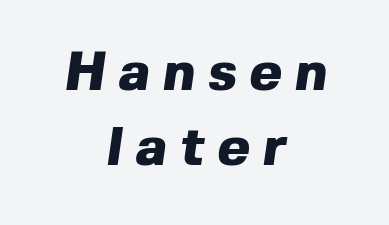
The image shows 55 px heavy sans-serif type; set centered, normal line spacing (1.37x), unusually wide letter spacing (+0.24 em), not underlined; a medium x-height.
